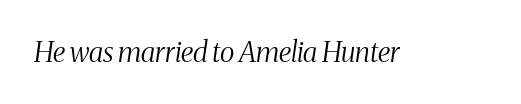
{"serif": "yes", "italic": "yes", "lean": "right", "slant_degrees": 8, "bold": "no", "weight": "light", "width": "condensed", "stroke_contrast": "medium", "x_height": "medium", "monospaced": "no", "underline": "no", "letter_spacing": "normal", "letter_spacing_em": 0.0, "glyph_px": 28}
